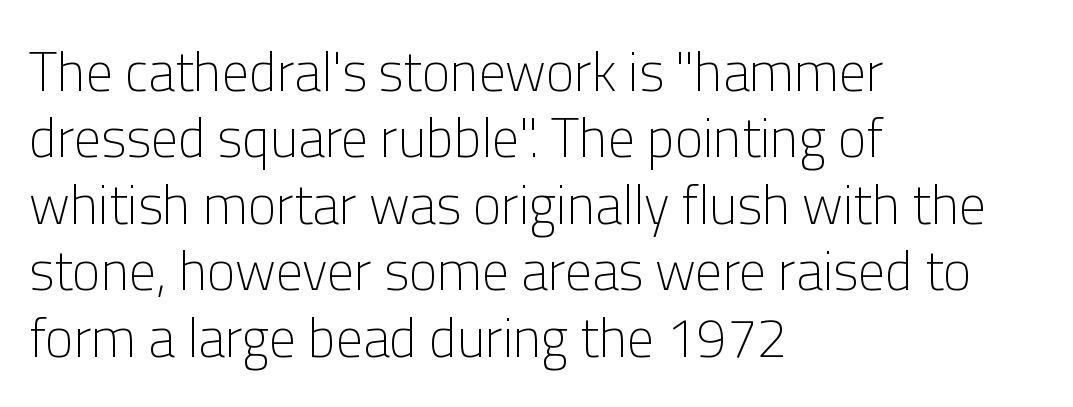
{"serif": "no", "italic": "no", "bold": "no", "weight": "light", "width": "normal", "stroke_contrast": "low", "x_height": "medium", "monospaced": "no", "underline": "no", "align": "left", "line_spacing_ratio": 1.23, "letter_spacing": "normal", "letter_spacing_em": 0.0, "glyph_px": 54}
